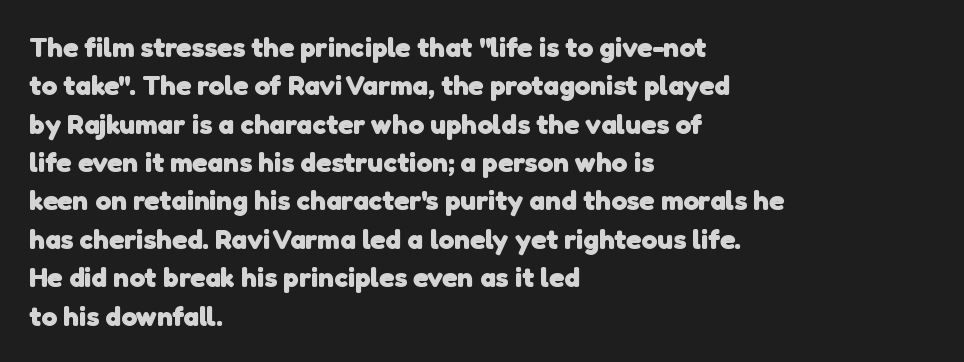
The image shows 28 px heavy sans-serif type; set left-aligned, normal line spacing (1.37x), normal letter spacing, not underlined; low stroke contrast and a medium x-height.
